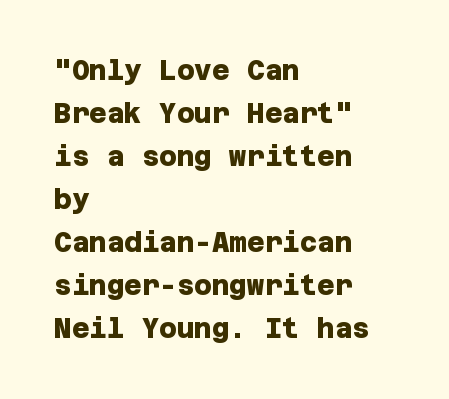
Q: Is the text bold? A: Yes.
Q: Is the text underlined? A: No.
Q: How is the paragraph aligned? A: Left-aligned.
Q: Is the spacing between letters normal or unusually wide? A: Normal.
Q: Is the spacing between lines tight, normal or loose? A: Normal.
